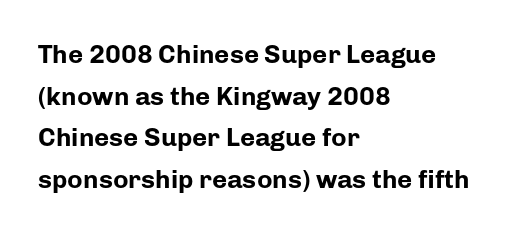
{"italic": "no", "bold": "yes", "underline": "no", "align": "left", "line_spacing": "normal", "line_spacing_ratio": 1.6, "letter_spacing": "normal", "letter_spacing_em": 0.0, "glyph_px": 26}
